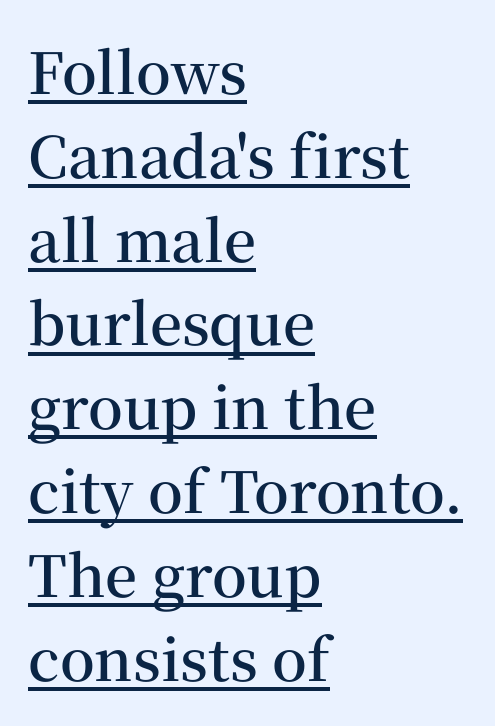
The image shows 57 px semibold serif type, upright; set left-aligned, normal line spacing (1.47x), normal letter spacing, underlined; medium stroke contrast and a medium x-height.
